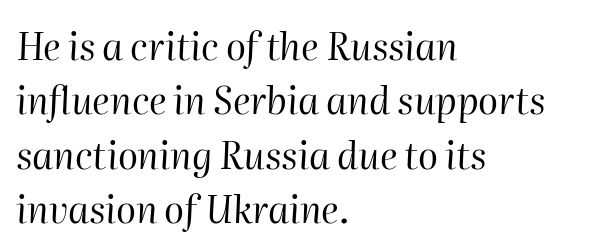
The image shows 37 px regular-weight type, italic (leaning right); set left-aligned, normal line spacing (1.47x), normal letter spacing, not underlined; high stroke contrast and a medium x-height.
